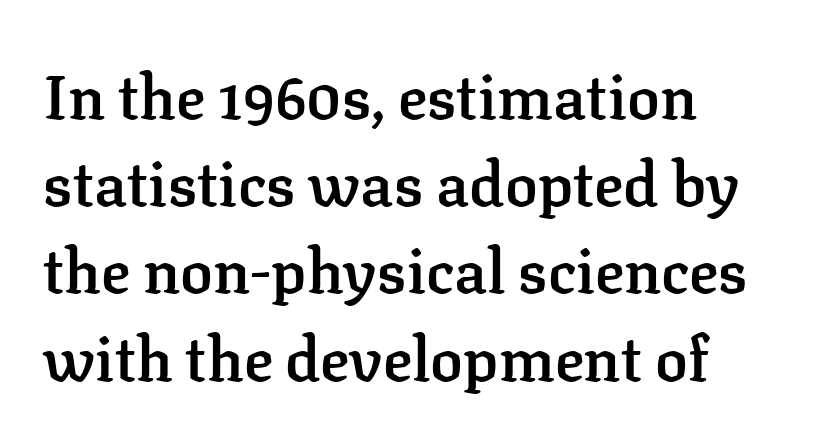
Q: Is the text bold? A: Semi-bold.
Q: Is the text italic (slanted)? A: No, it is upright.
Q: Is the typeface a serif or a sans-serif typeface? A: Serif.
Q: Is the text underlined? A: No.
Q: How is the paragraph aligned? A: Left-aligned.
Q: Is the spacing between letters normal or unusually wide? A: Normal.
Q: Is the spacing between lines tight, normal or loose? A: Normal.
Q: Width (condensed, normal, or wide)? A: Normal.
Q: Stroke contrast? A: Low.
Q: x-height? A: Medium.
Q: Monospaced? A: No.
